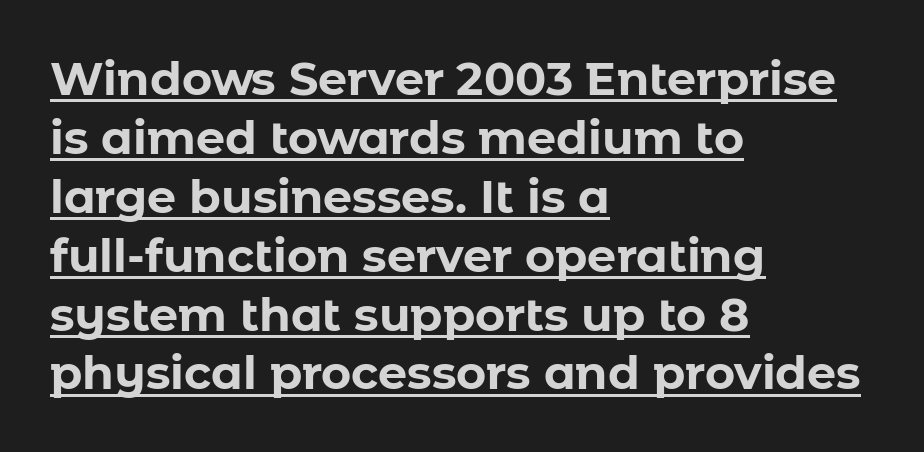
Posture: vertical. Is there much room between lines? A standard amount, neither cramped nor airy. Short note: letters normally spaced. The face used here is proportionally spaced, like ordinary book or web type.
